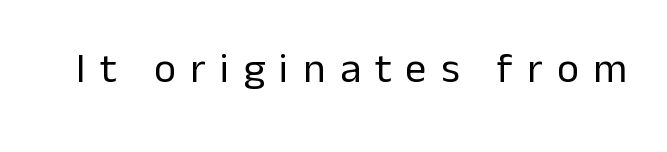
What stands out about the letter spacing? Its width — letters are far apart. Any mark beneath the type? The region is blank. Does the lettering tilt? It doesn't — this is upright. A typesetter would call this proportional, since set widths differ per character. Are there feet on the stems? There aren't — it's a sans.
